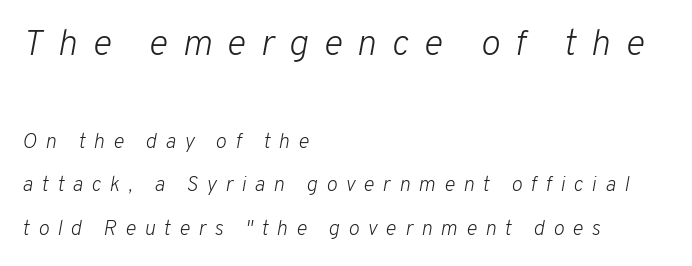
{"italic": "yes", "lean": "right", "slant_degrees": 10, "bold": "no", "weight": "light", "width": "normal", "stroke_contrast": "low", "x_height": "medium", "monospaced": "no", "underline": "no", "align": "left", "line_spacing": "loose", "line_spacing_ratio": 2.08, "letter_spacing": "wide", "letter_spacing_em": 0.4, "larger_block": "first", "size_ratio": 1.76, "glyph_px": 37}
